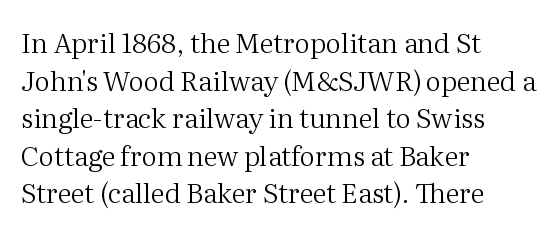
Q: Is the text bold? A: No.
Q: Is the text italic (slanted)? A: No, it is upright.
Q: Is the text underlined? A: No.
Q: How is the paragraph aligned? A: Left-aligned.
Q: Is the spacing between letters normal or unusually wide? A: Normal.
Q: Is the spacing between lines tight, normal or loose? A: Normal.
